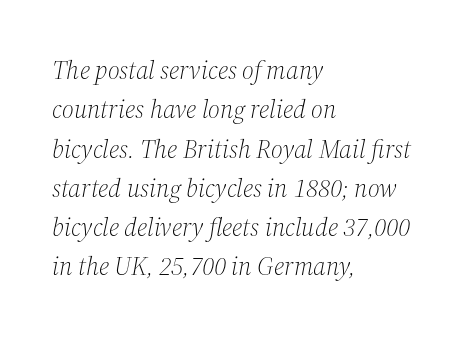
Bold? No — there's no thickening of the strokes. Is the type slanted? Yes — the strokes lean at a clear angle. The paragraph has a hard left edge and a soft right edge. The string is rendered with underlining switched off. The vertical gap from one line to the next is medium.
